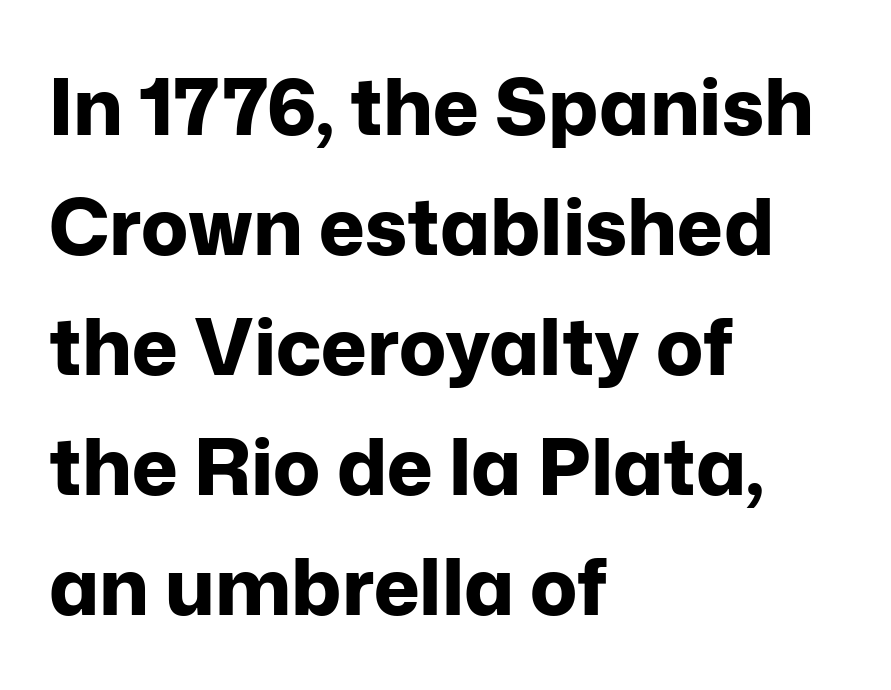
{"serif": "no", "italic": "no", "bold": "yes", "weight": "bold", "width": "normal", "stroke_contrast": "low", "x_height": "medium", "monospaced": "no", "underline": "no", "align": "left", "line_spacing": "normal", "line_spacing_ratio": 1.54, "letter_spacing": "normal", "letter_spacing_em": 0.0, "glyph_px": 78}
